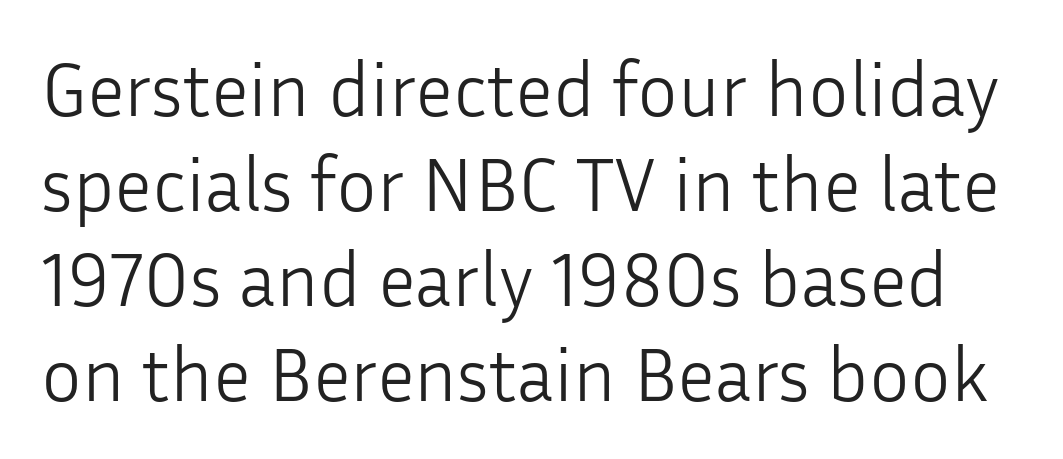
{"serif": "no", "italic": "no", "bold": "no", "weight": "light", "width": "normal", "stroke_contrast": "low", "x_height": "medium", "monospaced": "no", "underline": "no", "line_spacing": "normal", "line_spacing_ratio": 1.25, "letter_spacing": "normal", "letter_spacing_em": 0.0, "glyph_px": 76}
